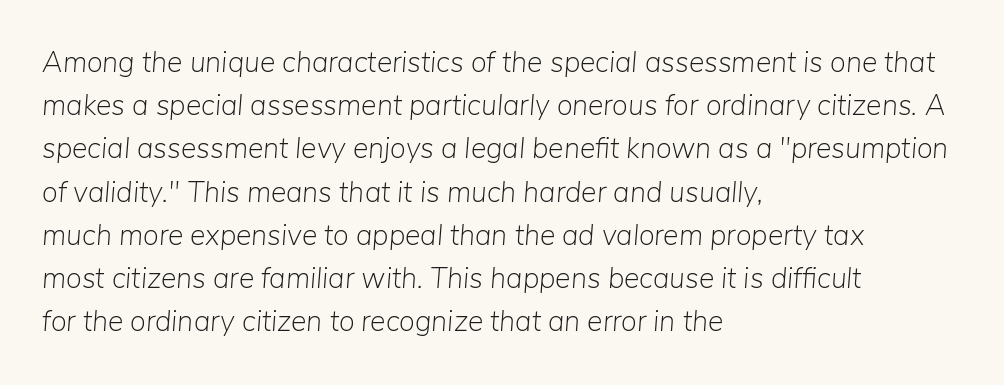
{"italic": "yes", "lean": "right", "slant_degrees": 5, "bold": "no", "weight": "light", "width": "normal", "stroke_contrast": "low", "x_height": "medium", "monospaced": "no", "underline": "no", "align": "left", "line_spacing": "normal", "line_spacing_ratio": 1.49, "letter_spacing": "normal", "letter_spacing_em": 0.0, "glyph_px": 29}
